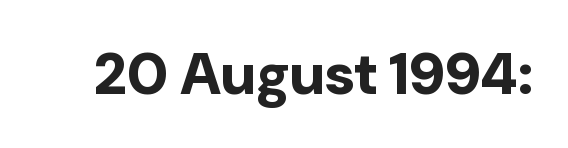
The image shows 59 px bold sans-serif type, upright; set normal letter spacing, not underlined; low stroke contrast and a medium x-height.
